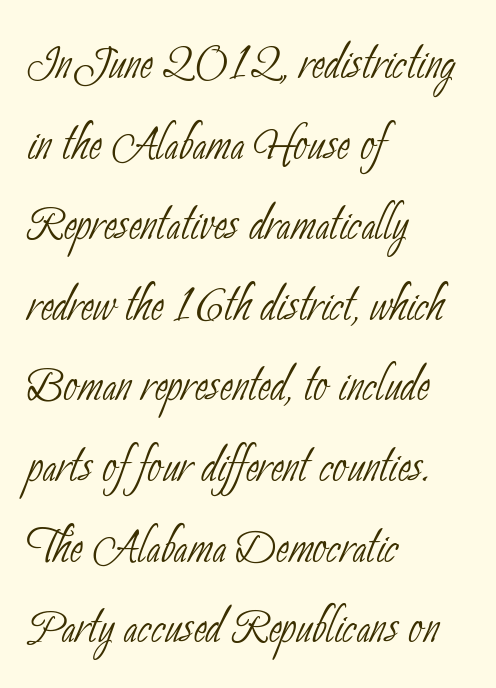
{"serif": "no", "bold": "no", "weight": "thin", "width": "condensed", "stroke_contrast": "low", "x_height": "small", "monospaced": "no", "underline": "no", "align": "left", "line_spacing": "normal", "line_spacing_ratio": 1.3, "letter_spacing": "normal", "letter_spacing_em": 0.0, "glyph_px": 62}
